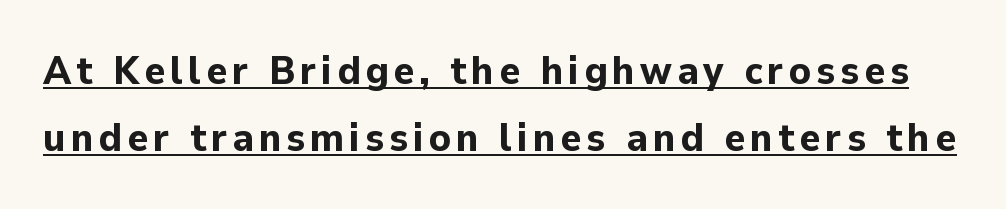
The image shows 40 px bold sans-serif type, upright; set normal line spacing (1.67x), underlined; low stroke contrast and a medium x-height.
